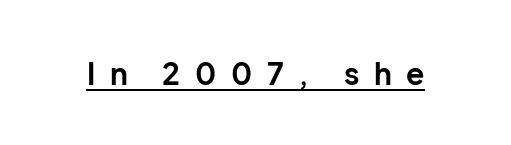
Weight check: bold — yes, fully. The font's upright variant was chosen for this text. The line texture is sparse and dotted thanks to wide tracking. Each letter's strokes conclude bluntly, with no projecting serifs. Check the space under the baseline: a stroke is drawn there. A typesetter would call this proportional, since set widths differ per character.
